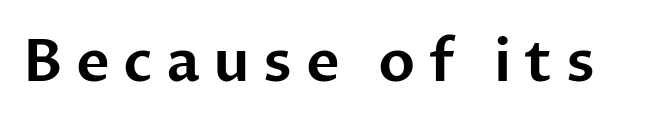
Is the letter spacing exaggerated? Yes — the characters are pushed far apart. The words here are not underlined. Tall strokes in this sample are plumb rather than angled. Serifs: no, the terminals of the letterforms are clean.
